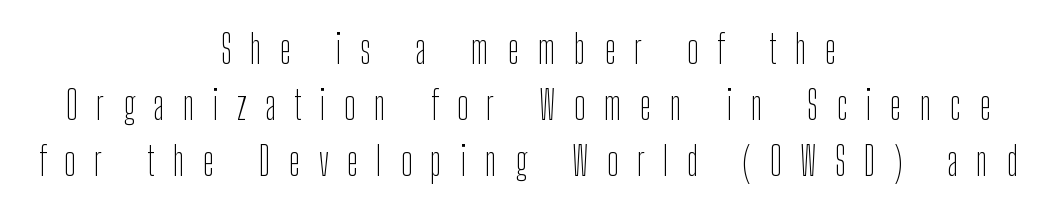
Unlike italic type, these characters show no tilt at all. Short and long lines alike share a common midpoint. Stroke thickness stays within the range of a standard reading face or lighter. This rendering widens character spacing well past its baseline value. Observe the absence of serifs on each vertical stroke in this sample.
